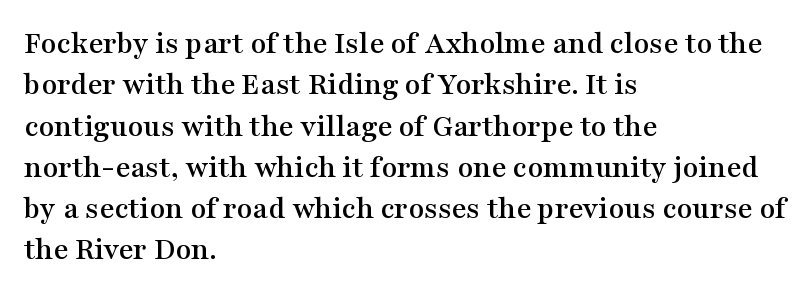
The image shows 32 px wide serif type, upright; set left-aligned, normal line spacing (1.29x), normal letter spacing, not underlined; medium stroke contrast and a medium x-height.
